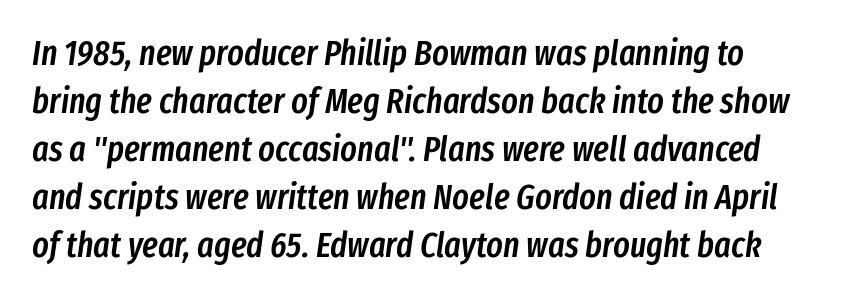
Q: Is the text bold? A: Semi-bold.
Q: Is the text italic (slanted)? A: Yes, it leans right by about 8 degrees.
Q: Is the text underlined? A: No.
Q: Is the spacing between letters normal or unusually wide? A: Normal.
Q: Is the spacing between lines tight, normal or loose? A: Normal.
Q: Width (condensed, normal, or wide)? A: Condensed.
Q: Stroke contrast? A: Low.
Q: x-height? A: Medium.
Q: Monospaced? A: No.
